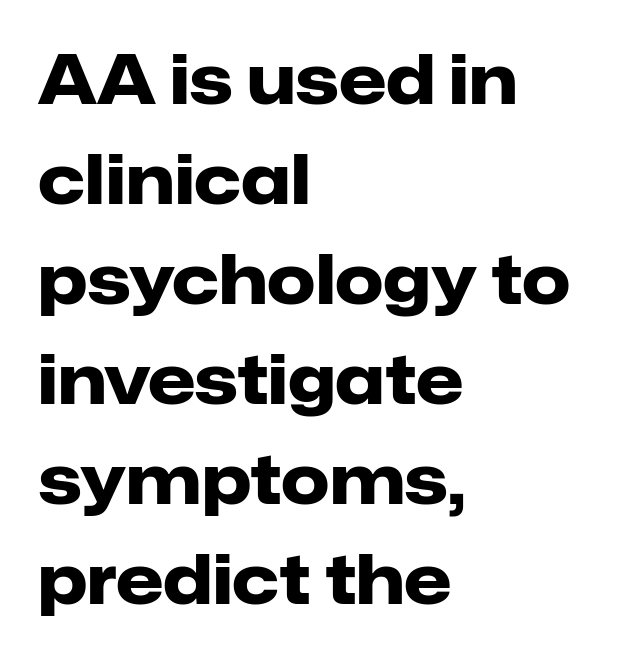
What stands out about the letter spacing? Nothing — it is the standard amount. The rendering anchors every line to the left-hand side. Thick stems and heavy bowls — unmistakably bold. If you measured baseline to baseline, you'd find a middling distance.
